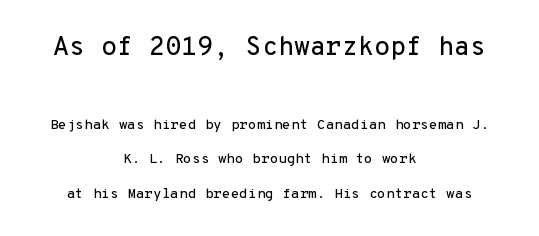
The image shows 26 px text type, upright; set centered, loose line spacing (2.44x), normal letter spacing, not underlined; the first (top) block is 1.86x larger.
